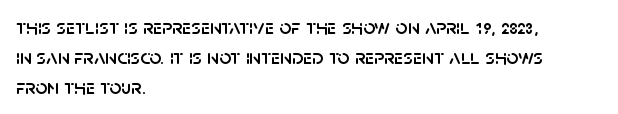
{"italic": "no", "underline": "no", "align": "left", "line_spacing": "normal", "line_spacing_ratio": 1.42, "letter_spacing": "normal", "letter_spacing_em": 0.0, "glyph_px": 21}
